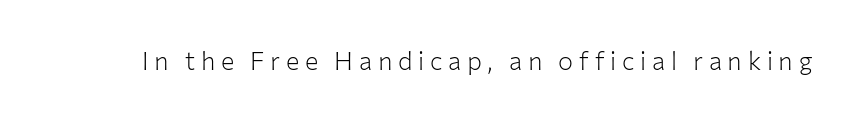
Nobody drew a line under any word here. Vertical strokes here are truly vertical. Words appear elongated and porous because spacing is wide. Is the stroke heavy? The answer is a plain regular-or-lighter.
